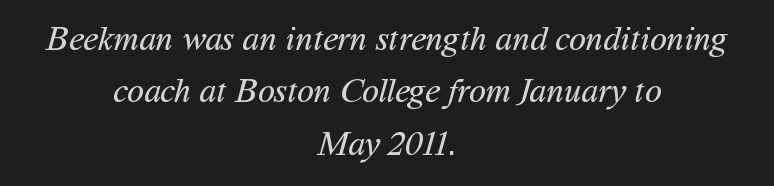
{"serif": "no", "bold": "no", "weight": "regular", "width": "normal", "stroke_contrast": "medium", "x_height": "medium", "monospaced": "no", "underline": "no", "align": "center", "line_spacing": "normal", "line_spacing_ratio": 1.54, "letter_spacing": "normal", "letter_spacing_em": 0.0, "glyph_px": 34}
